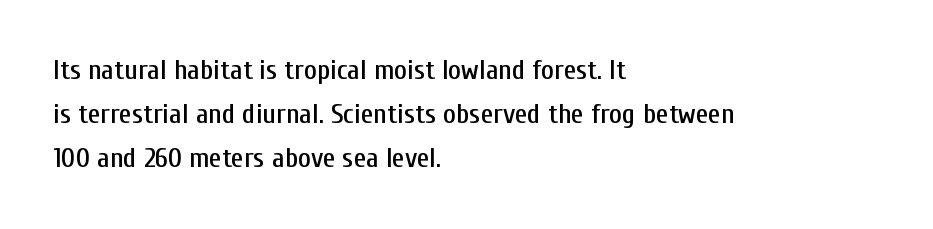
The image shows 28 px condensed sans-serif type, upright; set left-aligned, normal line spacing (1.58x), normal letter spacing, not underlined; low stroke contrast and a medium x-height.
